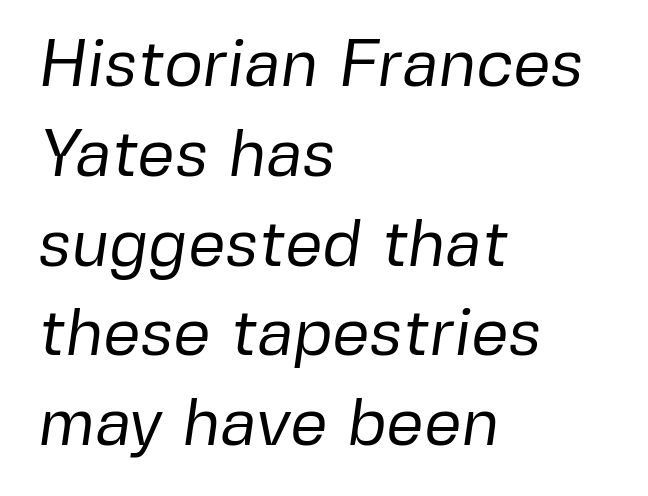
The image shows 66 px regular-weight sans-serif type; set left-aligned, normal line spacing (1.36x), normal letter spacing, not underlined; low stroke contrast and a medium x-height.
